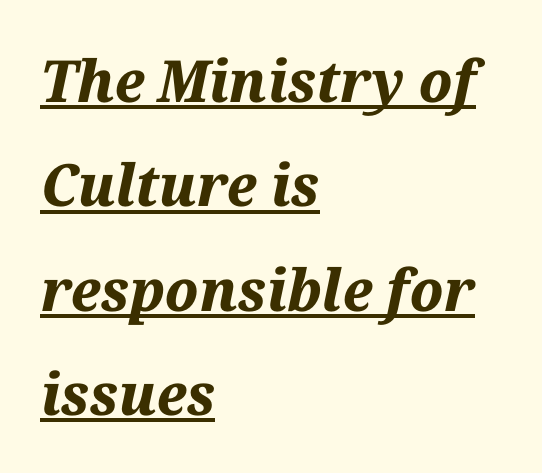
Glyph-to-glyph distance matches everyday printed text. Glance below the letters and you will spot a drawn line. Posture: slanted. Visually the block forms a straight wall on the left and a jagged coastline on the right. The rendering uses natural spacing where letterforms have individual widths. The face used here has the dense, thick strokes of a bold.
